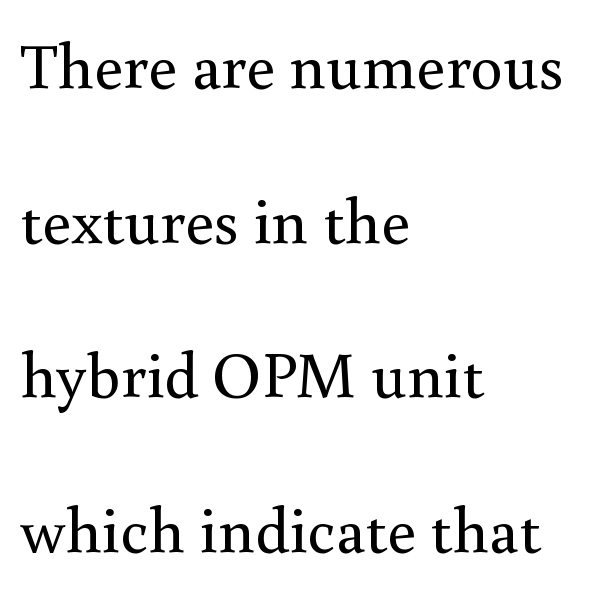
The image shows 65 px regular-weight serif type, upright; set left-aligned, loose line spacing (2.38x), normal letter spacing, not underlined; a small x-height.
